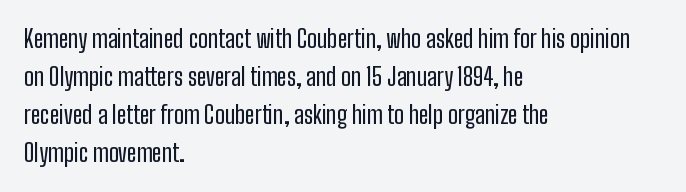
The image shows 24 px text type, upright; set left-aligned, normal line spacing (1.58x), normal letter spacing, not underlined.
